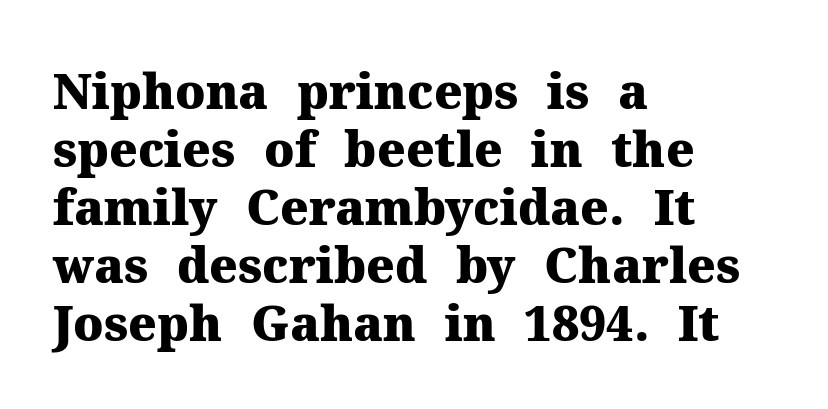
{"serif": "yes", "italic": "no", "bold": "yes", "weight": "heavy", "width": "normal", "stroke_contrast": "medium", "x_height": "medium", "monospaced": "no", "underline": "no", "align": "left", "line_spacing_ratio": 1.21, "letter_spacing": "normal", "letter_spacing_em": 0.0, "glyph_px": 48}
